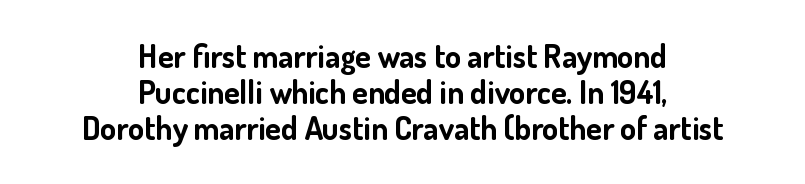
{"serif": "no", "italic": "no", "bold": "yes", "weight": "bold", "width": "normal", "stroke_contrast": "low", "x_height": "small", "monospaced": "no", "underline": "no", "align": "center", "line_spacing": "tight", "line_spacing_ratio": 1.13, "letter_spacing": "normal", "letter_spacing_em": 0.0, "glyph_px": 32}
